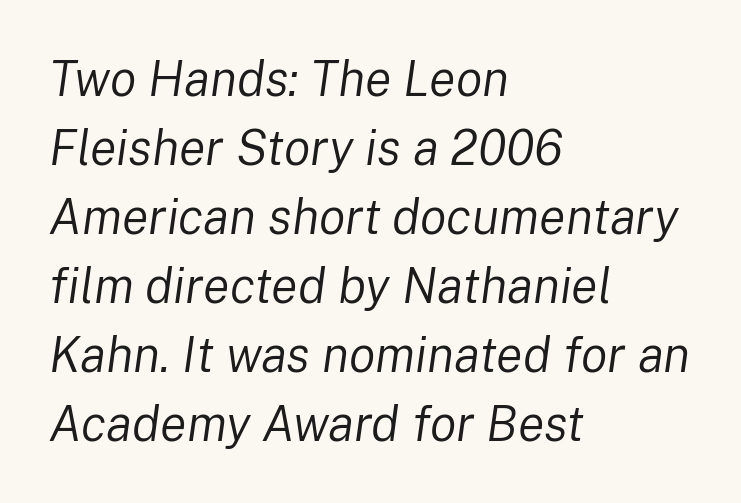
The image shows 49 px regular-weight type, italic (leaning right); set left-aligned, normal line spacing (1.41x), normal letter spacing, not underlined; low stroke contrast and a medium x-height.
